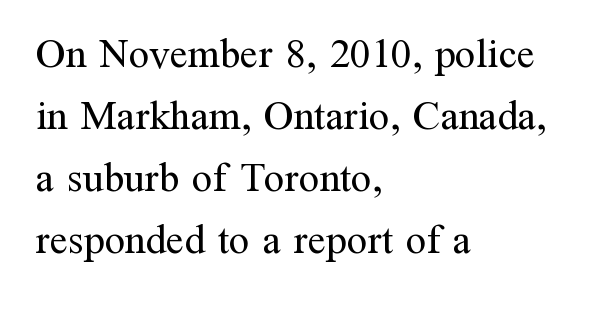
{"serif": "yes", "italic": "no", "bold": "no", "weight": "regular", "width": "normal", "stroke_contrast": "medium", "x_height": "medium", "monospaced": "no", "underline": "no", "align": "left", "line_spacing": "normal", "line_spacing_ratio": 1.51, "letter_spacing": "normal", "letter_spacing_em": 0.0, "glyph_px": 41}
